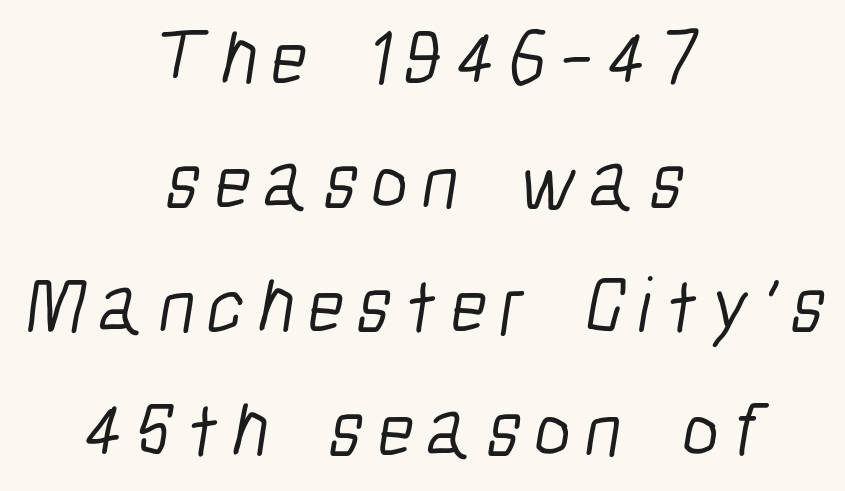
Q: Is the text bold? A: No.
Q: Is the typeface a serif or a sans-serif typeface? A: Sans-serif.
Q: Is the text underlined? A: No.
Q: How is the paragraph aligned? A: Centered.
Q: Is the spacing between lines tight, normal or loose? A: Normal.
Q: Width (condensed, normal, or wide)? A: Condensed.
Q: Stroke contrast? A: Low.
Q: x-height? A: Medium.
Q: Monospaced? A: No.
